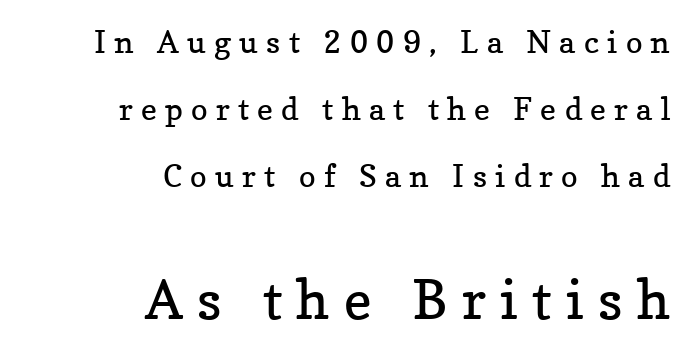
The image shows 54 px regular-weight serif type, upright; set right-aligned, loose line spacing (2.16x), unusually wide letter spacing (+0.27 em), not underlined; the second (bottom) block is 1.74x larger; low stroke contrast and a medium x-height.
